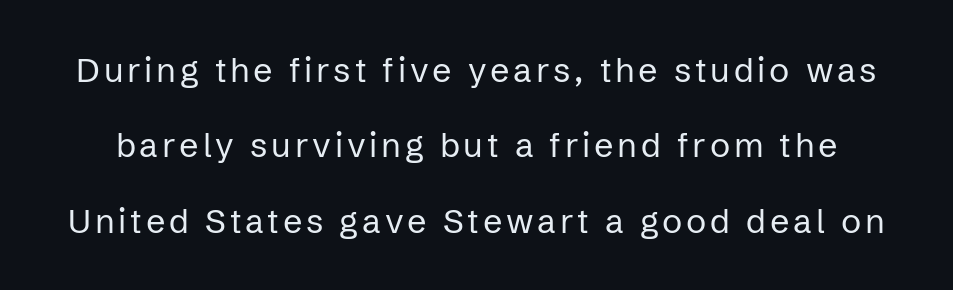
The image shows 34 px regular-weight sans-serif type, upright; set loose line spacing (2.22x), not underlined; low stroke contrast and a medium x-height.
